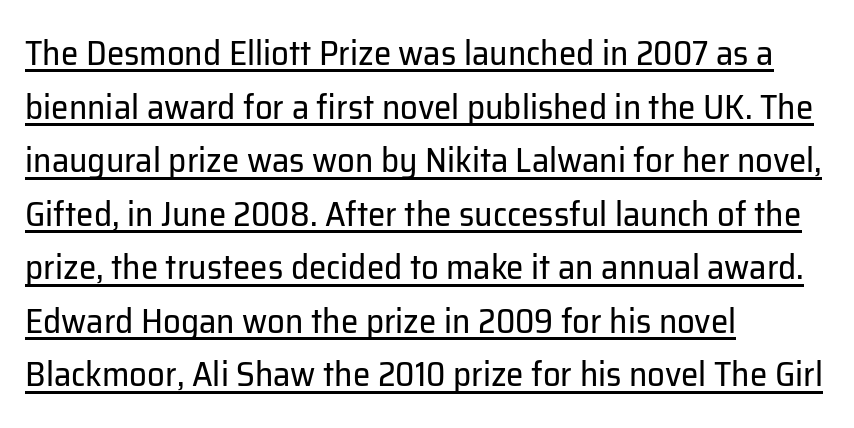
Q: Is the text bold? A: No.
Q: Is the text italic (slanted)? A: No, it is upright.
Q: Is the typeface a serif or a sans-serif typeface? A: Sans-serif.
Q: Is the text underlined? A: Yes.
Q: How is the paragraph aligned? A: Left-aligned.
Q: Is the spacing between letters normal or unusually wide? A: Normal.
Q: Is the spacing between lines tight, normal or loose? A: Normal.
Q: Width (condensed, normal, or wide)? A: Normal.
Q: Stroke contrast? A: Low.
Q: x-height? A: Medium.
Q: Monospaced? A: No.
